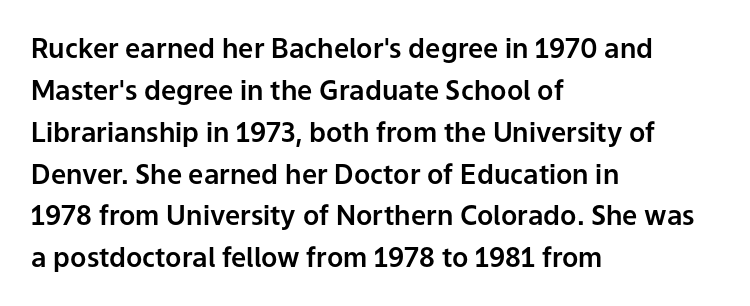
{"italic": "no", "underline": "no", "align": "left", "line_spacing": "normal", "line_spacing_ratio": 1.55, "letter_spacing": "normal", "letter_spacing_em": 0.0, "glyph_px": 27}
